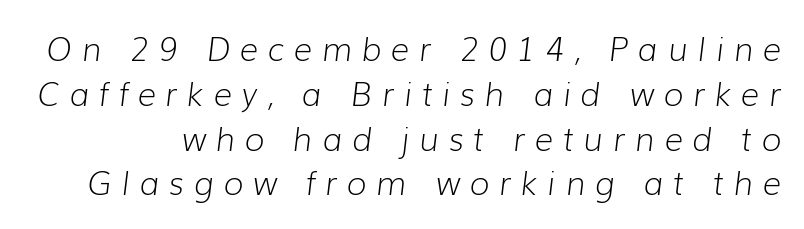
The axis of the letterforms is tilted away from vertical. The passage shown is not bold in any degree. A typesetter would call this leading conventional body-copy spacing. Spacing verdict: proportional, widths tailored to each character. The passage shown has open, widely tracked lettering throughout.
